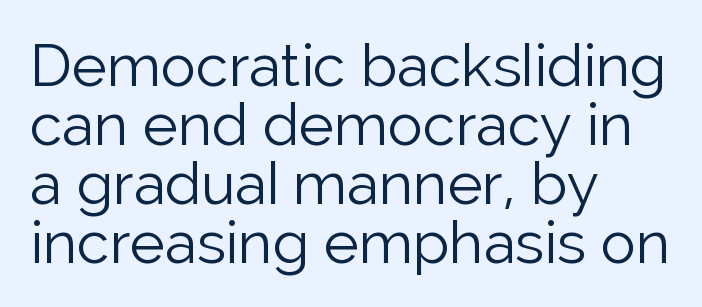
The image shows 59 px light sans-serif type, upright; set left-aligned, tight line spacing (1.0x), normal letter spacing, not underlined; low stroke contrast and a medium x-height.
